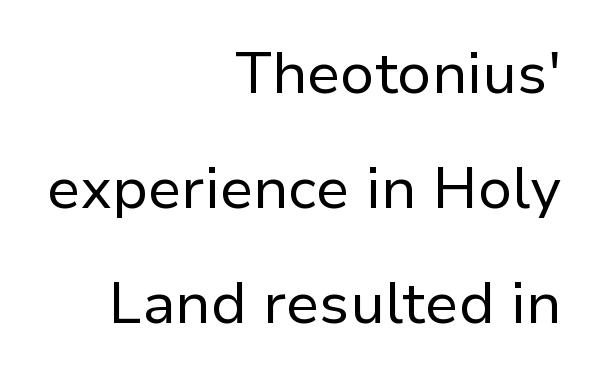
{"serif": "no", "italic": "no", "bold": "no", "weight": "regular", "width": "normal", "stroke_contrast": "low", "x_height": "medium", "monospaced": "no", "underline": "no", "align": "right", "line_spacing": "loose", "line_spacing_ratio": 1.98, "letter_spacing": "normal", "letter_spacing_em": 0.0, "glyph_px": 58}
